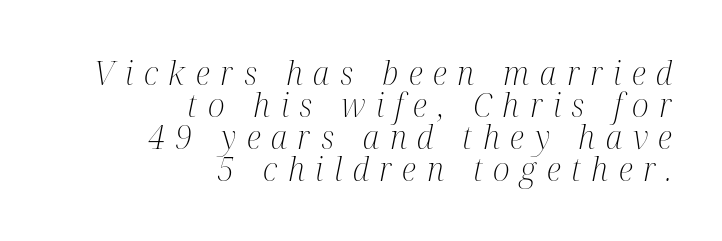
The image shows 32 px light, condensed serif type, italic (leaning right); set right-aligned, tight line spacing (1.0x), unusually wide letter spacing (+0.33 em), not underlined; medium stroke contrast and a medium x-height.
